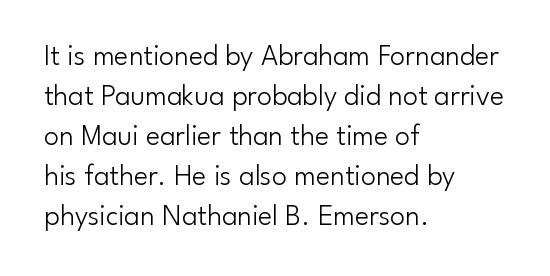
The image shows 30 px light sans-serif type, upright; set left-aligned, normal line spacing (1.33x), normal letter spacing, not underlined; low stroke contrast and a small x-height.
